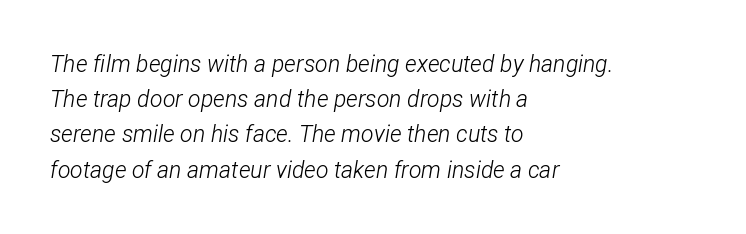
The image shows 23 px text type, italic (leaning right); set left-aligned, normal line spacing (1.53x), normal letter spacing, not underlined.
